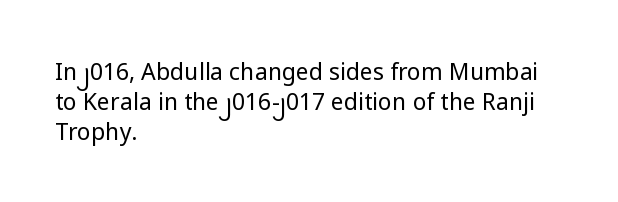
Q: Is the text bold? A: No.
Q: Is the text italic (slanted)? A: No, it is upright.
Q: Is the text underlined? A: No.
Q: How is the paragraph aligned? A: Left-aligned.
Q: Is the spacing between letters normal or unusually wide? A: Normal.
Q: Is the spacing between lines tight, normal or loose? A: Normal.
